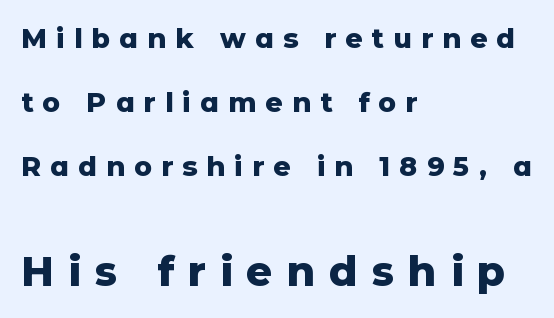
The passage shown is typeset with a sans-serif family. Here the designer chose a conventional face with non-uniform glyph widths. How are the letters spaced? Widely, with obvious added tracking. These lines are set flush left with a ragged right edge. Plenty of ink on the page — the face is bold. The following chunk of copy outweighs the initial chunk in type size.
